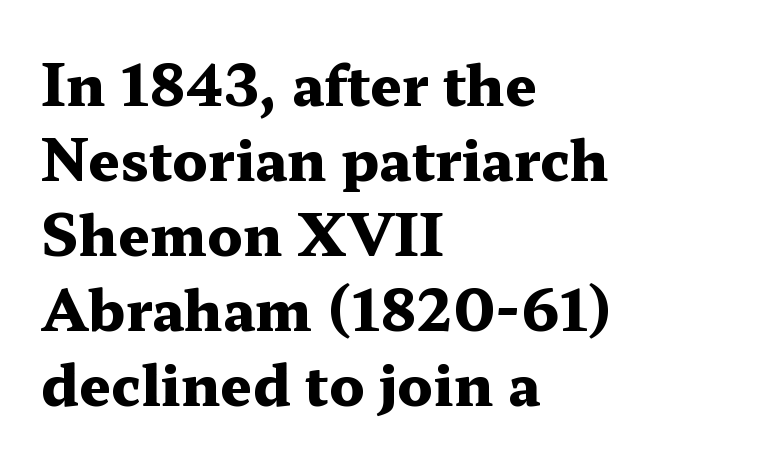
The glyphs are unaccompanied by any horizontal stroke below them. How are the letters spaced? Ordinarily, with no added tracking. The font family rendered here belongs to the serif group. Note the varied advance widths — an 'i' is clearly narrower than an 'm'. Line beginnings align vertically; line endings do not.
